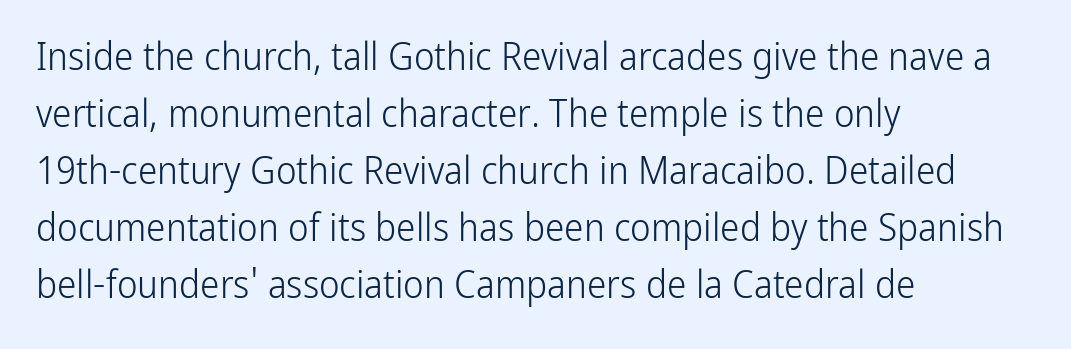
Q: Is the text bold? A: No.
Q: Is the text italic (slanted)? A: No, it is upright.
Q: Is the typeface a serif or a sans-serif typeface? A: Sans-serif.
Q: Is the text underlined? A: No.
Q: How is the paragraph aligned? A: Left-aligned.
Q: Is the spacing between letters normal or unusually wide? A: Normal.
Q: Is the spacing between lines tight, normal or loose? A: Normal.
Q: Width (condensed, normal, or wide)? A: Condensed.
Q: Stroke contrast? A: Low.
Q: x-height? A: Medium.
Q: Monospaced? A: No.
